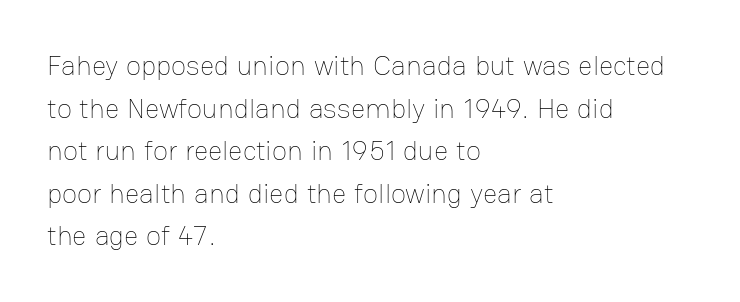
The image shows 28 px thin type, upright; set left-aligned, normal line spacing (1.52x), normal letter spacing, not underlined; low stroke contrast and a medium x-height.
